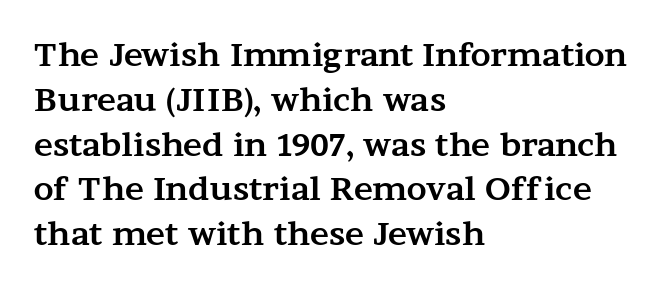
The image shows 32 px bold, wide serif type, upright; set left-aligned, normal line spacing (1.4x), normal letter spacing, not underlined; medium stroke contrast and a medium x-height.
